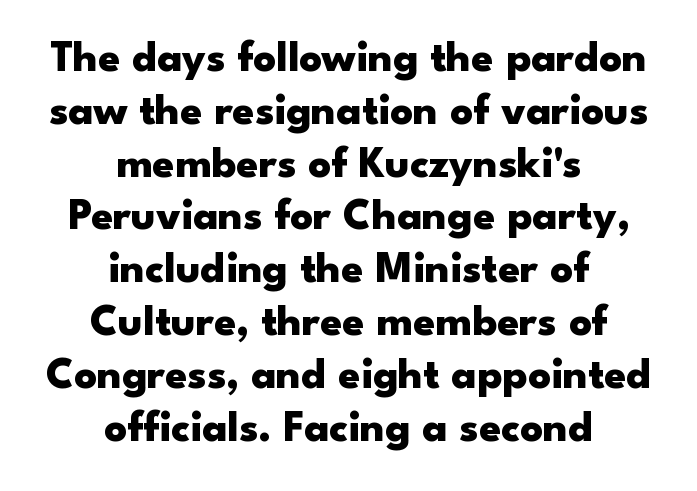
{"serif": "no", "italic": "no", "bold": "yes", "weight": "heavy", "width": "wide", "stroke_contrast": "low", "x_height": "small", "monospaced": "no", "underline": "no", "align": "center", "line_spacing_ratio": 1.2, "letter_spacing": "normal", "letter_spacing_em": 0.0, "glyph_px": 44}
